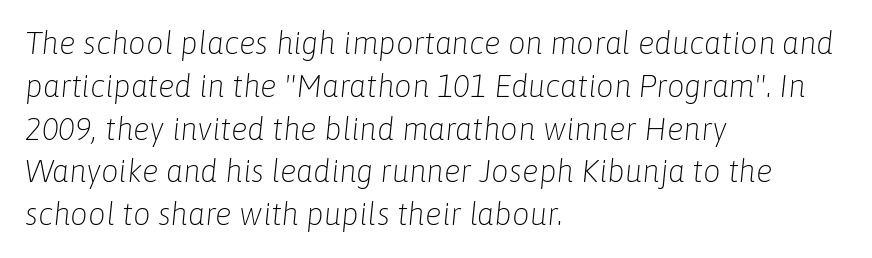
{"italic": "yes", "lean": "right", "slant_degrees": 6, "bold": "no", "weight": "light", "width": "normal", "stroke_contrast": "low", "x_height": "medium", "monospaced": "no", "underline": "no", "align": "left", "line_spacing": "normal", "line_spacing_ratio": 1.38, "letter_spacing": "normal", "letter_spacing_em": 0.0, "glyph_px": 31}
